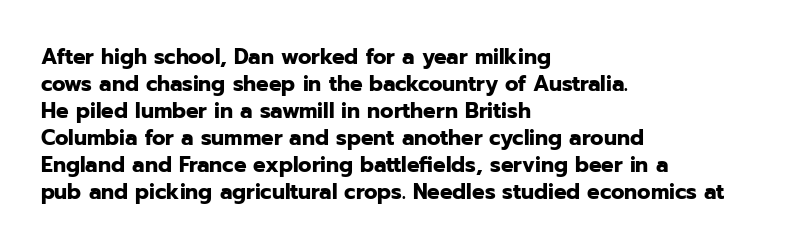
The image shows 21 px bold type, upright; set left-aligned, normal line spacing (1.29x), normal letter spacing, not underlined.
